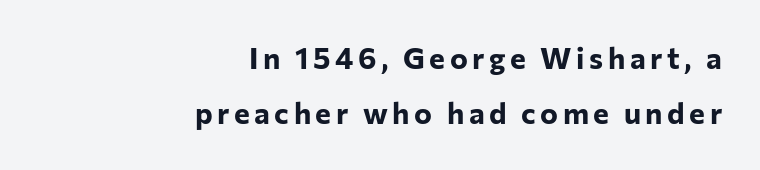
The image shows 30 px bold sans-serif type, upright; set right-aligned, line spacing 1.84x, not underlined; low stroke contrast and a medium x-height.
